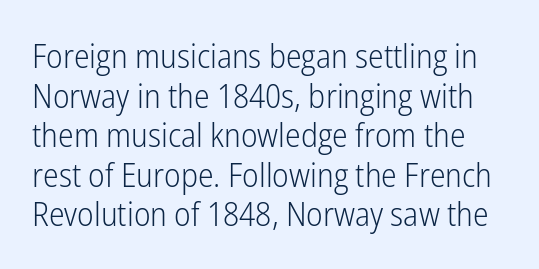
Posture: vertical. Look at the bottom of the vertical strokes: they stop flat, with no serifs. Here the designer chose a conventional face with non-uniform glyph widths. The letters look calm and open, with moderate or lighter stems. Descender tails drop into unmarked territory. Characters follow at the spacing the type designer built in.
